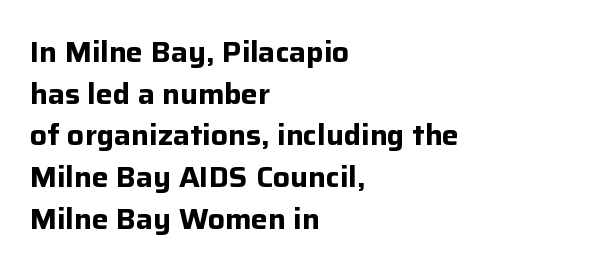
This rendering uses left alignment, leaving the right contour irregular. This is sans-serif lettering, the kind often seen on screens and signage. Do the letters lean? They stand straight. Glyph-to-glyph distance matches everyday printed text. Students, observe: this is what conventionally led text looks like.
